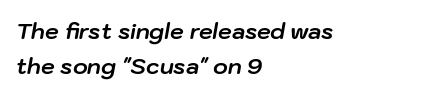
{"italic": "yes", "lean": "right", "slant_degrees": 10, "bold": "yes", "underline": "no", "align": "left", "line_spacing": "normal", "line_spacing_ratio": 1.61, "letter_spacing": "normal", "letter_spacing_em": 0.0, "glyph_px": 22}
